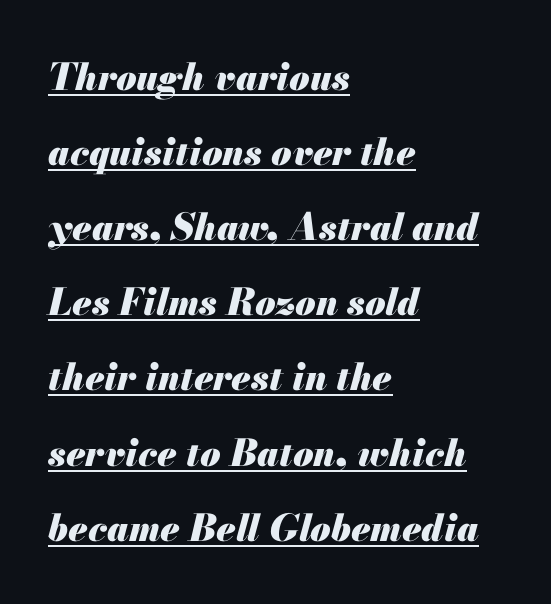
A typesetter would mark this as italic. Note the varied advance widths — an 'i' is clearly narrower than an 'm'. Thick stems and heavy bowls — unmistakably bold. The rendering uses the underline text-decoration. Left-aligned paragraph, ragged on the right.
